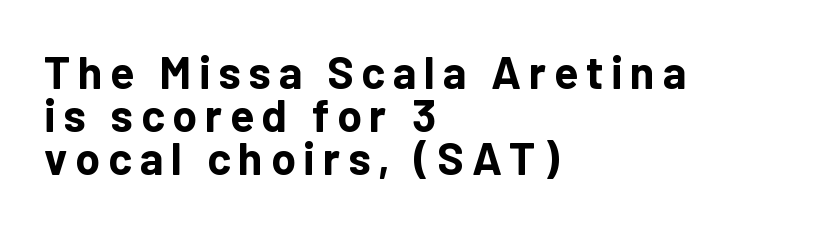
Grotesque or geometric, the face here clearly has no serifs. Posture: straight, roman, zero tilt. Varying glyph widths throughout — classic text-font behaviour. Decoration check: the copy has no underline.
